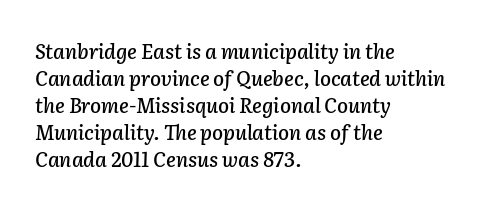
{"italic": "yes", "lean": "right", "slant_degrees": 2, "underline": "no", "align": "left", "line_spacing": "normal", "line_spacing_ratio": 1.35, "letter_spacing": "normal", "letter_spacing_em": 0.0, "glyph_px": 20}
